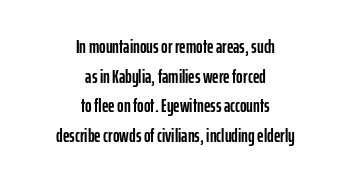
The image shows 20 px text type, upright; set centered, normal line spacing (1.48x), normal letter spacing, not underlined.
